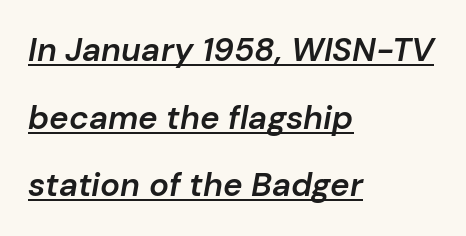
The lines are quadded left. Bold? Not quite — semibold, heavier than regular but stopping short. Spacing between characters is what you'd get straight out of the box. Looks like regular typesetting: each glyph gets only the width it needs.
